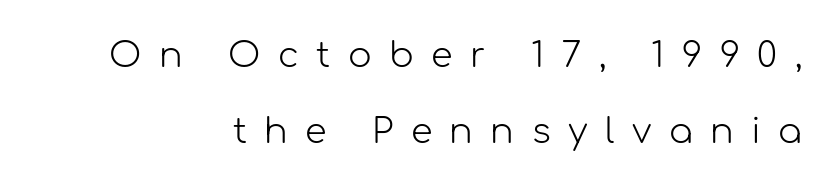
{"serif": "no", "italic": "no", "bold": "no", "weight": "light", "width": "normal", "stroke_contrast": "low", "x_height": "medium", "monospaced": "no", "underline": "no", "align": "right", "line_spacing": "loose", "line_spacing_ratio": 2.18, "letter_spacing": "wide", "letter_spacing_em": 0.5, "glyph_px": 35}
